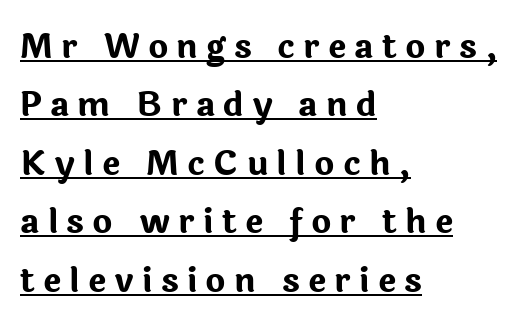
The image shows 34 px bold sans-serif type, upright; set left-aligned, line spacing 1.72x, unusually wide letter spacing (+0.24 em), underlined; low stroke contrast and a medium x-height.
